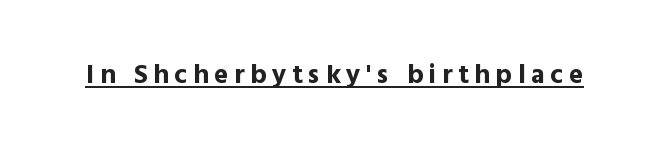
{"italic": "no", "bold": "yes", "underline": "yes", "letter_spacing": "wide", "letter_spacing_em": 0.21, "glyph_px": 27}
